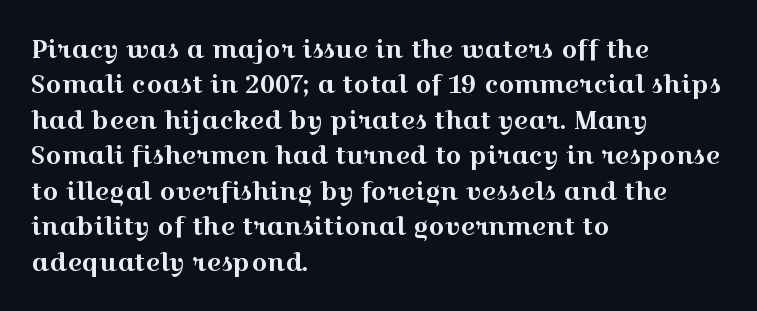
Q: Is the text italic (slanted)? A: No, it is upright.
Q: Is the text underlined? A: No.
Q: How is the paragraph aligned? A: Left-aligned.
Q: Is the spacing between letters normal or unusually wide? A: Normal.
Q: Is the spacing between lines tight, normal or loose? A: Normal.
